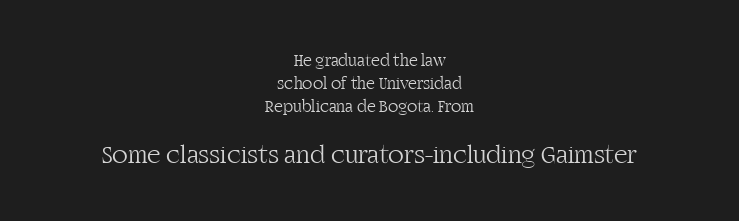
Q: Is the text bold? A: No.
Q: Is the text italic (slanted)? A: No, it is upright.
Q: Is the text underlined? A: No.
Q: How is the paragraph aligned? A: Centered.
Q: Is the spacing between letters normal or unusually wide? A: Normal.
Q: Is the spacing between lines tight, normal or loose? A: Normal.
Q: Which block of text is set in a larger size, the first (top) or the second (bottom)? A: The second (bottom) one.
